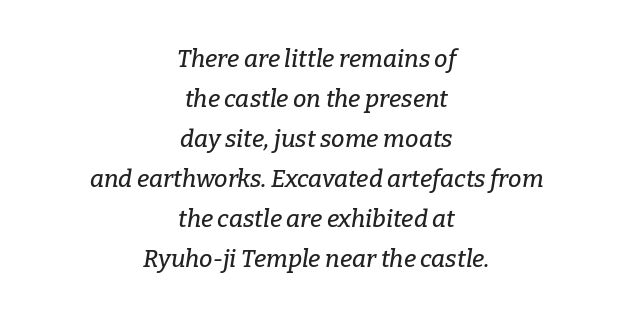
The rows are spaced the way most documents space them. These lines were composed using italics. Each line is balanced around a shared central axis. Descender tails drop into unmarked territory. No extra tracking has been applied to these lines.
